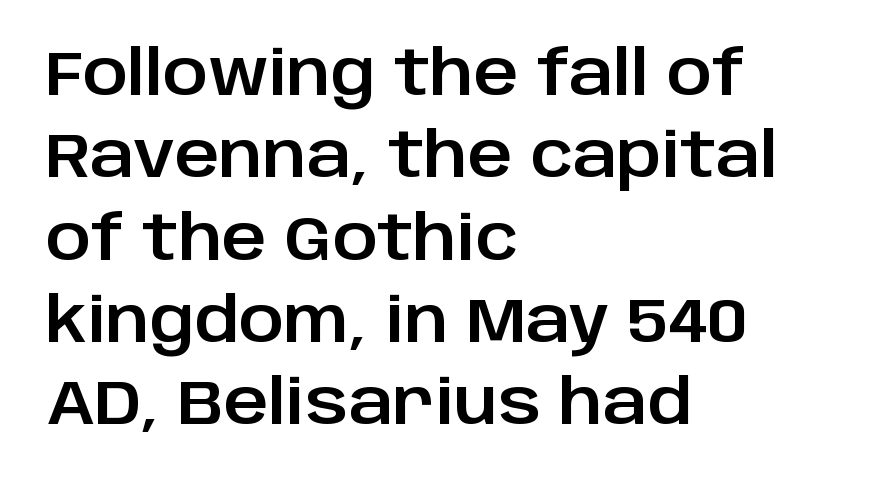
Q: Is the text italic (slanted)? A: No, it is upright.
Q: Is the typeface a serif or a sans-serif typeface? A: Sans-serif.
Q: Is the text underlined? A: No.
Q: How is the paragraph aligned? A: Left-aligned.
Q: Is the spacing between letters normal or unusually wide? A: Normal.
Q: Is the spacing between lines tight, normal or loose? A: Normal.
Q: Width (condensed, normal, or wide)? A: Normal.
Q: Stroke contrast? A: Low.
Q: x-height? A: Large.
Q: Monospaced? A: No.
